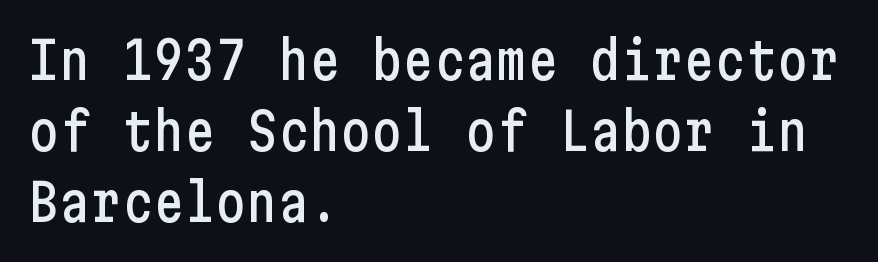
Q: Is the text italic (slanted)? A: No, it is upright.
Q: Is the typeface a serif or a sans-serif typeface? A: Sans-serif.
Q: Is the text underlined? A: No.
Q: How is the paragraph aligned? A: Left-aligned.
Q: Is the spacing between letters normal or unusually wide? A: Normal.
Q: Is the spacing between lines tight, normal or loose? A: Normal.
Q: Width (condensed, normal, or wide)? A: Condensed.
Q: Stroke contrast? A: Low.
Q: x-height? A: Medium.
